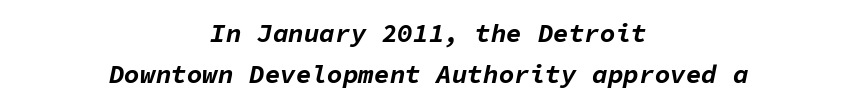
Q: Is the text bold? A: Yes.
Q: Is the text italic (slanted)? A: Yes, it leans right by about 11 degrees.
Q: Is the text underlined? A: No.
Q: How is the paragraph aligned? A: Centered.
Q: Is the spacing between letters normal or unusually wide? A: Normal.
Q: Is the spacing between lines tight, normal or loose? A: Normal.
